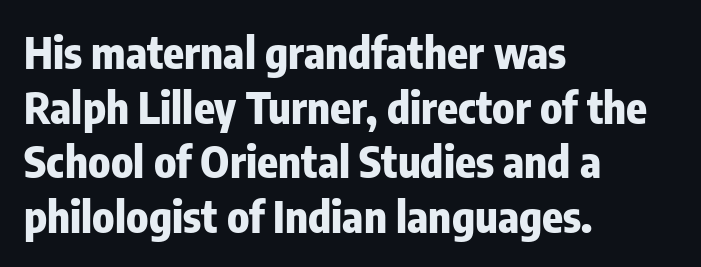
The image shows 43 px heavy, condensed sans-serif type, upright; set left-aligned, normal line spacing (1.27x), normal letter spacing, not underlined; low stroke contrast and a medium x-height.
